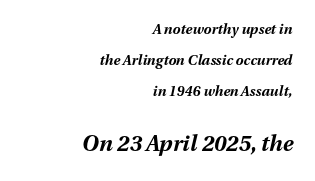
The image shows 22 px bold type, italic (leaning right); set right-aligned, loose line spacing (2.23x), normal letter spacing, not underlined; the second (bottom) block is 1.57x larger.
